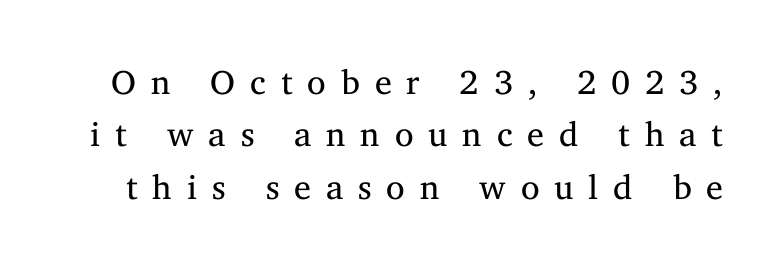
The image shows 34 px regular-weight serif type, upright; set normal line spacing (1.54x), unusually wide letter spacing (+0.44 em), not underlined; medium stroke contrast and a medium x-height.
